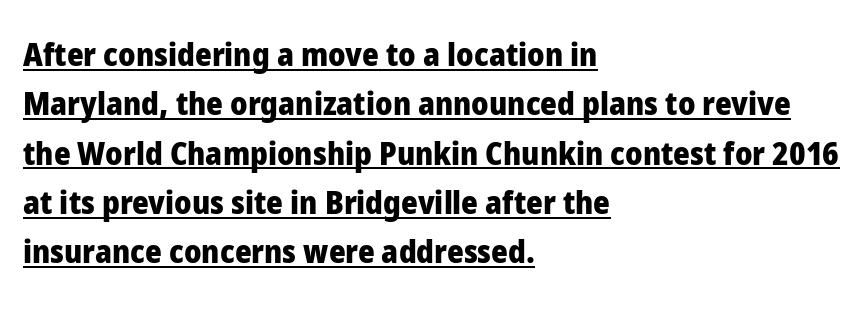
{"serif": "no", "italic": "no", "bold": "yes", "weight": "heavy", "width": "normal", "stroke_contrast": "low", "x_height": "medium", "monospaced": "no", "underline": "yes", "align": "left", "line_spacing": "normal", "line_spacing_ratio": 1.54, "letter_spacing": "normal", "letter_spacing_em": 0.0, "glyph_px": 32}
